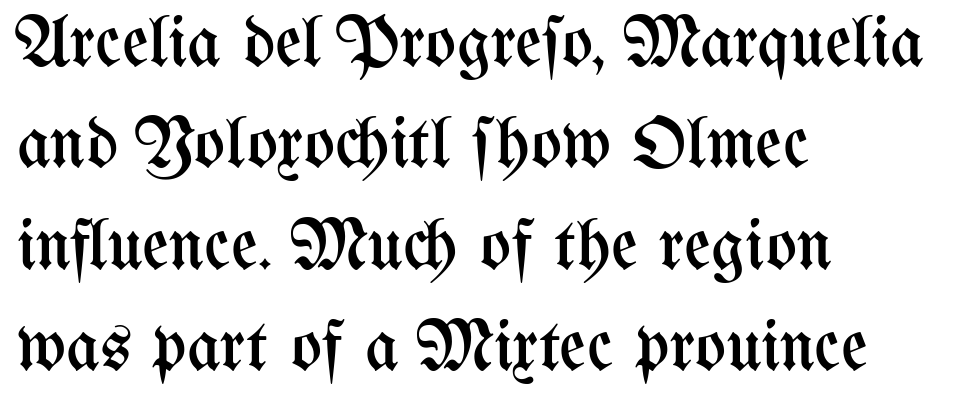
{"italic": "no", "bold": "no", "weight": "regular", "width": "condensed", "stroke_contrast": "medium", "x_height": "medium", "monospaced": "no", "underline": "no", "align": "left", "line_spacing": "normal", "line_spacing_ratio": 1.39, "letter_spacing": "normal", "letter_spacing_em": 0.0, "glyph_px": 73}
